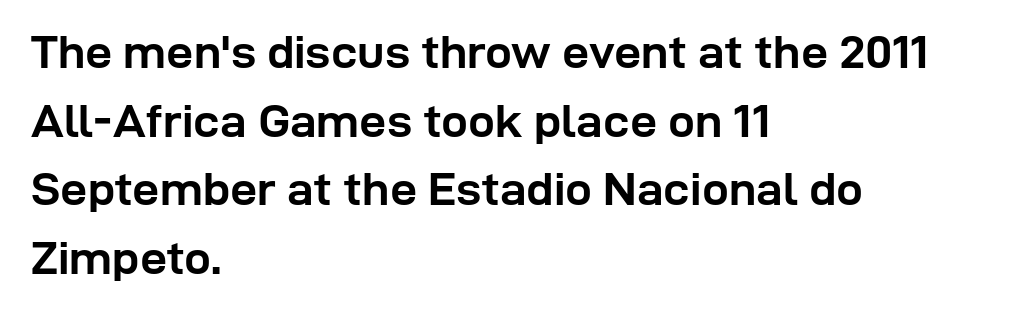
{"serif": "no", "italic": "no", "bold": "yes", "weight": "semibold", "width": "normal", "stroke_contrast": "low", "x_height": "medium", "monospaced": "no", "underline": "no", "align": "left", "line_spacing": "normal", "line_spacing_ratio": 1.43, "letter_spacing": "normal", "letter_spacing_em": 0.0, "glyph_px": 48}
